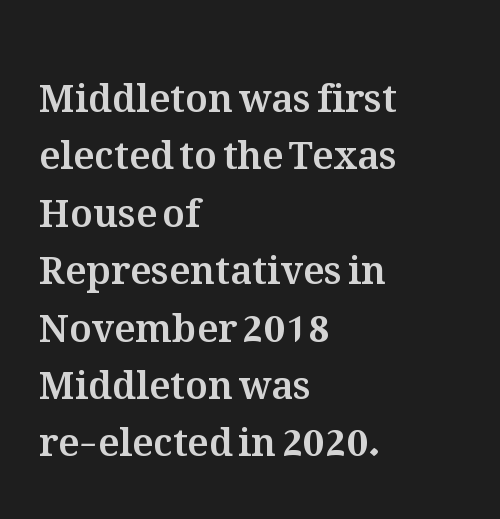
{"italic": "no", "width": "normal", "stroke_contrast": "medium", "x_height": "medium", "monospaced": "no", "underline": "no", "align": "left", "line_spacing": "normal", "line_spacing_ratio": 1.51, "letter_spacing": "normal", "letter_spacing_em": 0.0, "glyph_px": 38}
